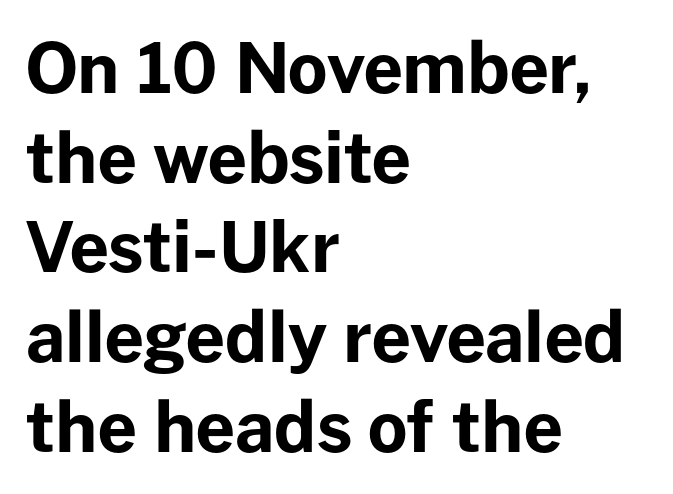
{"serif": "no", "italic": "no", "bold": "yes", "weight": "bold", "width": "normal", "stroke_contrast": "low", "x_height": "medium", "monospaced": "no", "underline": "no", "align": "left", "line_spacing": "normal", "line_spacing_ratio": 1.3, "letter_spacing": "normal", "letter_spacing_em": 0.0, "glyph_px": 69}
